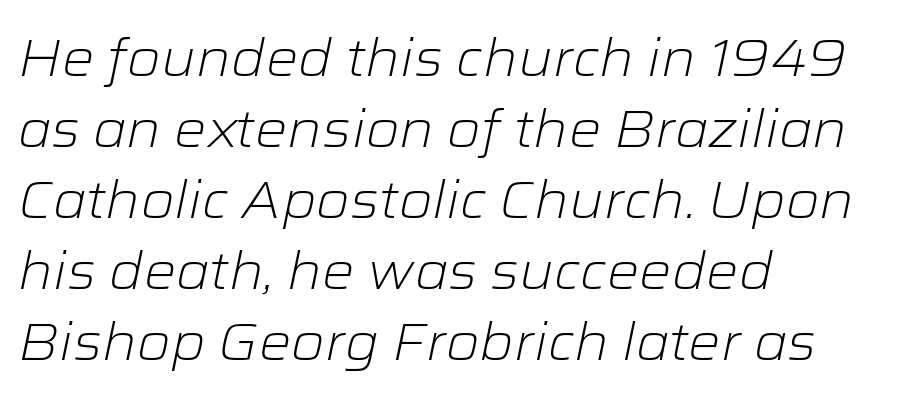
The image shows 51 px light, wide type, italic (leaning right); set left-aligned, normal line spacing (1.39x), normal letter spacing, not underlined; low stroke contrast and a medium x-height.
